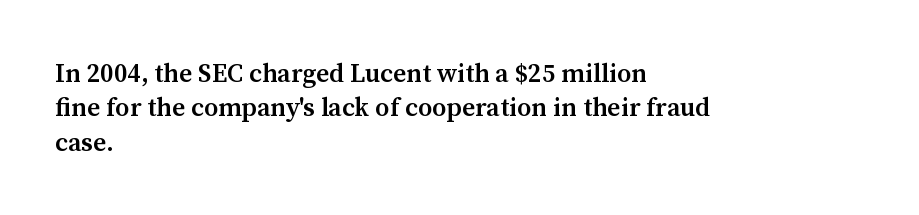
{"italic": "no", "bold": "semi", "underline": "no", "align": "left", "line_spacing": "normal", "line_spacing_ratio": 1.32, "letter_spacing": "normal", "letter_spacing_em": 0.0, "glyph_px": 26}
